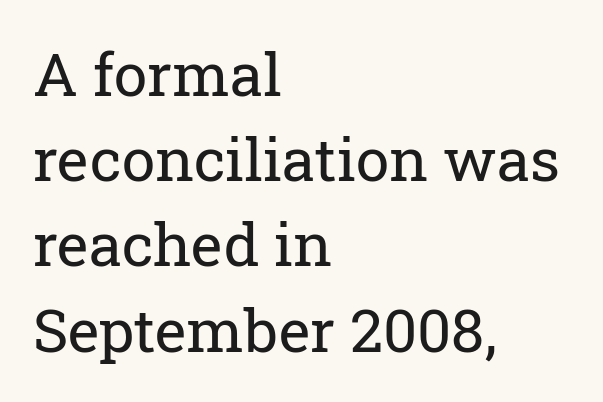
{"serif": "yes", "italic": "no", "bold": "no", "weight": "regular", "width": "normal", "stroke_contrast": "low", "x_height": "medium", "monospaced": "no", "underline": "no", "align": "left", "line_spacing": "normal", "line_spacing_ratio": 1.42, "letter_spacing": "normal", "letter_spacing_em": 0.0, "glyph_px": 60}
